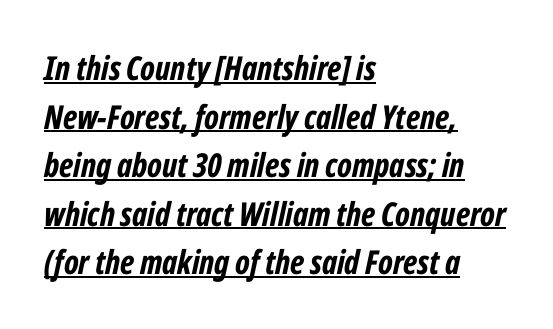
{"italic": "yes", "lean": "right", "slant_degrees": 12, "bold": "yes", "weight": "bold", "width": "condensed", "stroke_contrast": "low", "x_height": "medium", "monospaced": "no", "underline": "yes", "align": "left", "line_spacing": "normal", "line_spacing_ratio": 1.47, "letter_spacing": "normal", "letter_spacing_em": 0.0, "glyph_px": 33}
